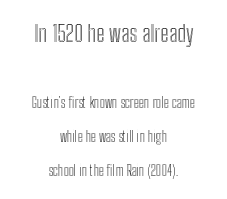
Scale decreases going downward across the two blocks. The lettering holds an erect, upright posture throughout. These lines keep a tight, regular rhythm from letter to letter. The glyphs are unaccompanied by any horizontal stroke below them. Leading: increased.
